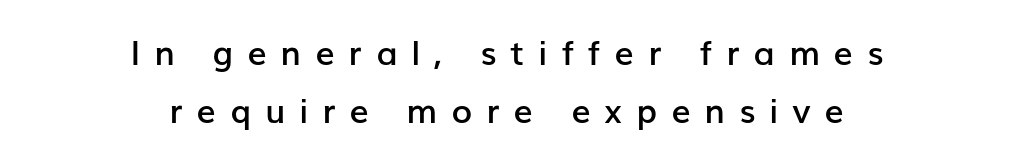
The image shows 34 px semibold sans-serif type, upright; set centered, line spacing 1.71x, unusually wide letter spacing (+0.41 em), not underlined; low stroke contrast and a medium x-height.
